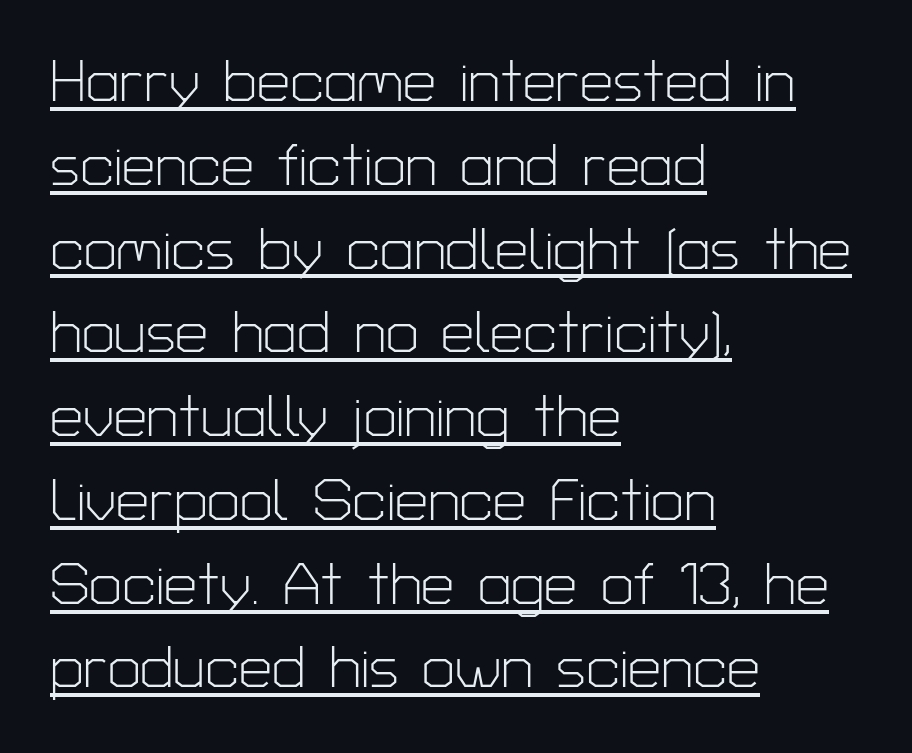
Q: Is the text bold? A: No.
Q: Is the text italic (slanted)? A: No, it is upright.
Q: Is the typeface a serif or a sans-serif typeface? A: Sans-serif.
Q: Is the text underlined? A: Yes.
Q: How is the paragraph aligned? A: Left-aligned.
Q: Is the spacing between letters normal or unusually wide? A: Normal.
Q: Is the spacing between lines tight, normal or loose? A: Normal.
Q: Width (condensed, normal, or wide)? A: Normal.
Q: Stroke contrast? A: Low.
Q: x-height? A: Medium.
Q: Monospaced? A: No.
